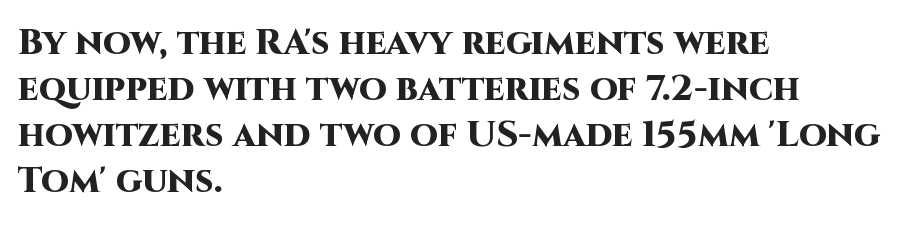
Q: Is the text bold? A: Yes.
Q: Is the text italic (slanted)? A: No, it is upright.
Q: Is the typeface a serif or a sans-serif typeface? A: Sans-serif.
Q: Is the text underlined? A: No.
Q: How is the paragraph aligned? A: Left-aligned.
Q: Is the spacing between letters normal or unusually wide? A: Normal.
Q: Is the spacing between lines tight, normal or loose? A: Normal.
Q: Width (condensed, normal, or wide)? A: Normal.
Q: Stroke contrast? A: High.
Q: x-height? A: Large.
Q: Monospaced? A: No.
